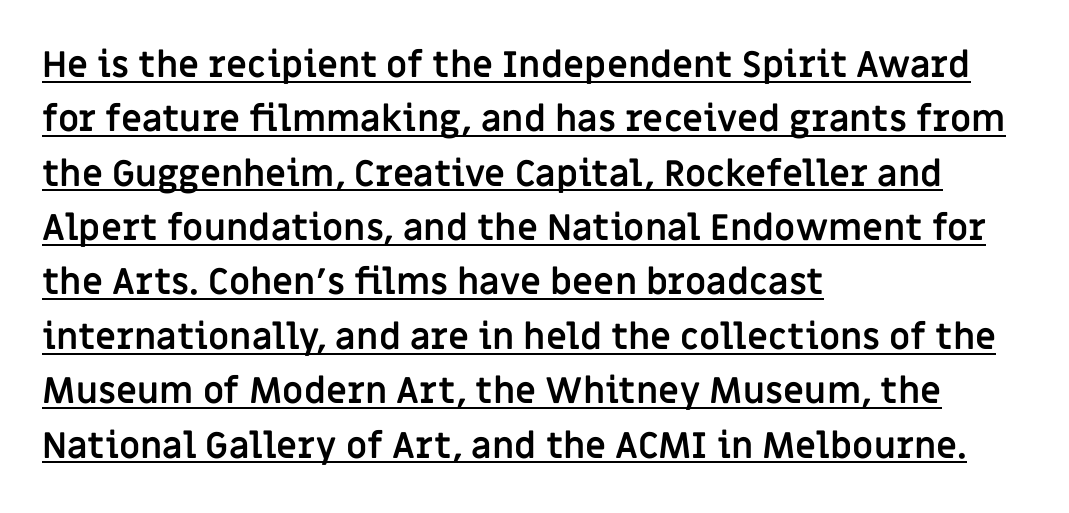
Q: Is the text bold? A: Yes.
Q: Is the text italic (slanted)? A: No, it is upright.
Q: Is the typeface a serif or a sans-serif typeface? A: Sans-serif.
Q: Is the text underlined? A: Yes.
Q: How is the paragraph aligned? A: Left-aligned.
Q: Is the spacing between letters normal or unusually wide? A: Normal.
Q: Is the spacing between lines tight, normal or loose? A: Normal.
Q: Width (condensed, normal, or wide)? A: Normal.
Q: Stroke contrast? A: Low.
Q: x-height? A: Large.
Q: Monospaced? A: No.
